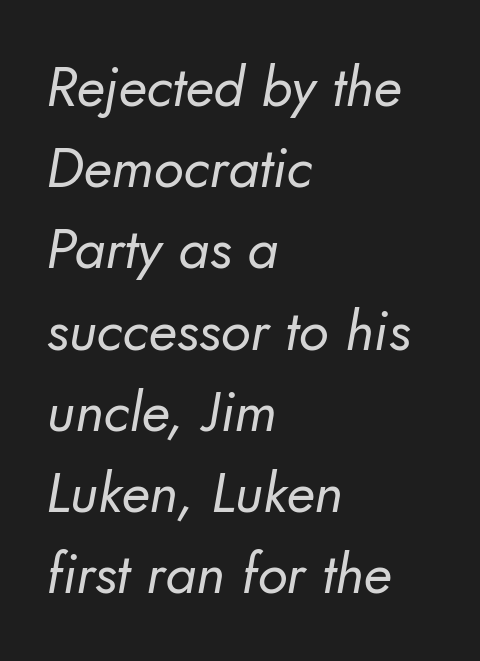
The image shows 56 px regular-weight sans-serif type; set left-aligned, normal line spacing (1.45x), normal letter spacing, not underlined; low stroke contrast and a small x-height.
